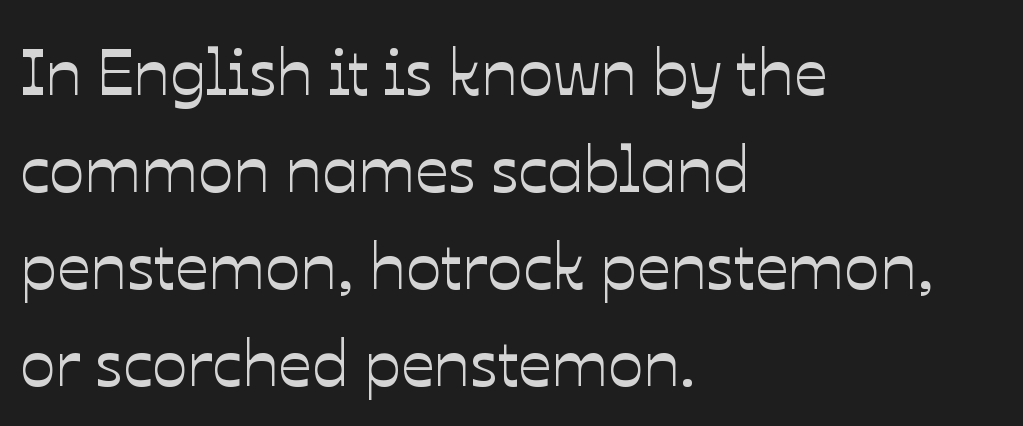
Q: Is the text italic (slanted)? A: No, it is upright.
Q: Is the text underlined? A: No.
Q: How is the paragraph aligned? A: Left-aligned.
Q: Is the spacing between letters normal or unusually wide? A: Normal.
Q: Is the spacing between lines tight, normal or loose? A: Normal.
Q: Width (condensed, normal, or wide)? A: Normal.
Q: Stroke contrast? A: Low.
Q: x-height? A: Medium.
Q: Monospaced? A: No.
